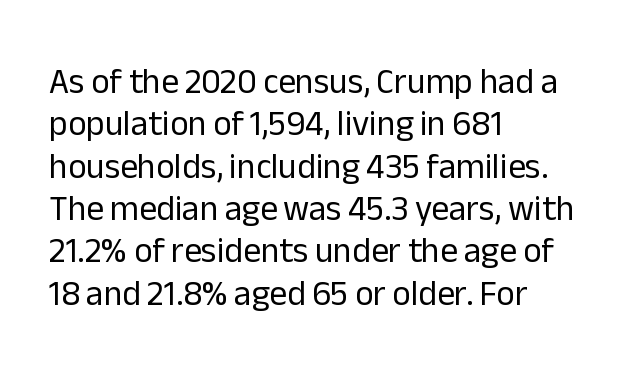
{"serif": "no", "italic": "no", "bold": "no", "weight": "regular", "width": "normal", "stroke_contrast": "low", "x_height": "medium", "monospaced": "no", "underline": "no", "align": "left", "line_spacing_ratio": 1.21, "letter_spacing": "normal", "letter_spacing_em": 0.0, "glyph_px": 35}
